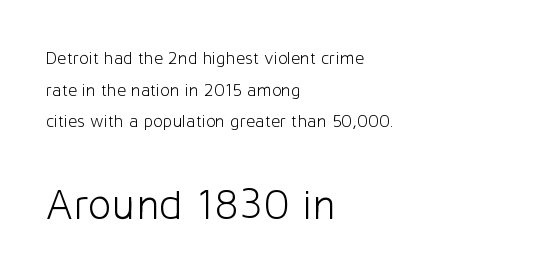
{"serif": "no", "italic": "no", "bold": "no", "weight": "light", "width": "normal", "stroke_contrast": "low", "x_height": "medium", "monospaced": "no", "underline": "no", "align": "left", "line_spacing_ratio": 1.76, "letter_spacing": "normal", "letter_spacing_em": 0.0, "larger_block": "second", "size_ratio": 2.44, "glyph_px": 44}
